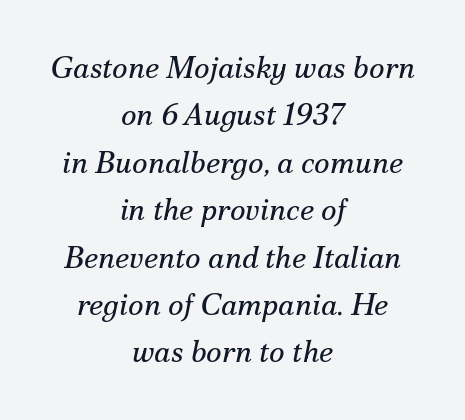
{"serif": "yes", "italic": "yes", "lean": "right", "slant_degrees": 12, "bold": "no", "weight": "regular", "width": "normal", "stroke_contrast": "medium", "x_height": "small", "monospaced": "no", "underline": "no", "align": "center", "line_spacing": "normal", "line_spacing_ratio": 1.58, "letter_spacing": "normal", "letter_spacing_em": 0.0, "glyph_px": 30}
